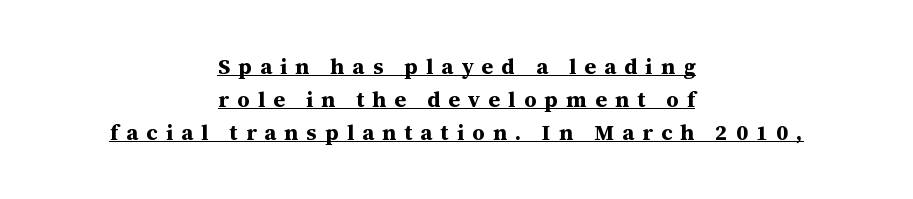
Q: Is the text bold? A: Yes.
Q: Is the text italic (slanted)? A: No, it is upright.
Q: Is the text underlined? A: Yes.
Q: How is the paragraph aligned? A: Centered.
Q: Is the spacing between letters normal or unusually wide? A: Unusually wide.
Q: Is the spacing between lines tight, normal or loose? A: Normal.
